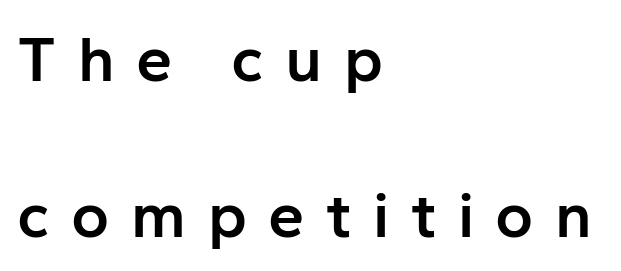
{"serif": "no", "italic": "no", "bold": "semi", "weight": "semibold", "width": "normal", "stroke_contrast": "low", "x_height": "medium", "monospaced": "no", "underline": "no", "align": "left", "line_spacing": "loose", "line_spacing_ratio": 2.4, "letter_spacing": "wide", "letter_spacing_em": 0.33, "glyph_px": 65}
